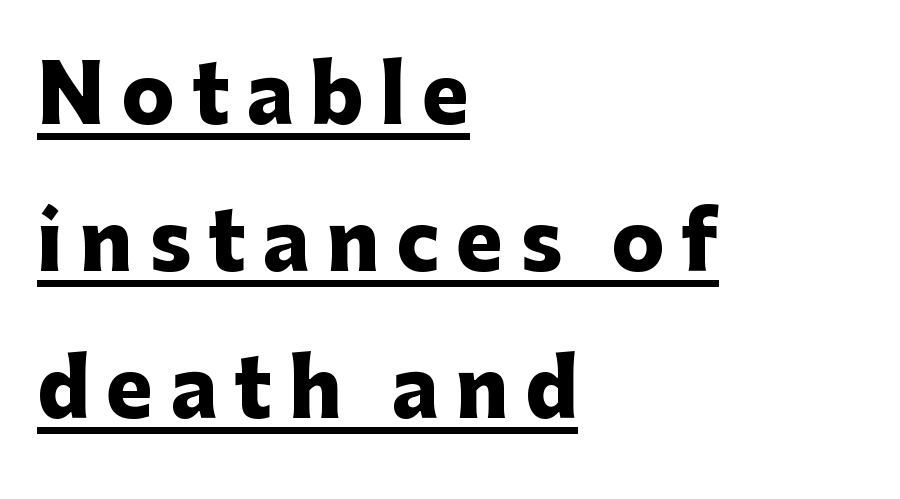
{"serif": "no", "italic": "no", "bold": "yes", "weight": "heavy", "width": "normal", "stroke_contrast": "low", "x_height": "medium", "monospaced": "no", "underline": "yes", "align": "left", "line_spacing_ratio": 1.86, "letter_spacing": "wide", "letter_spacing_em": 0.21, "glyph_px": 79}
